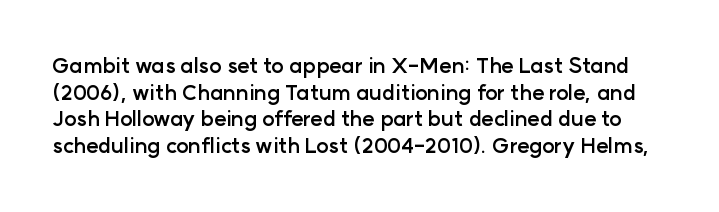
The image shows 21 px bold type, upright; set normal line spacing (1.27x), normal letter spacing, not underlined.
